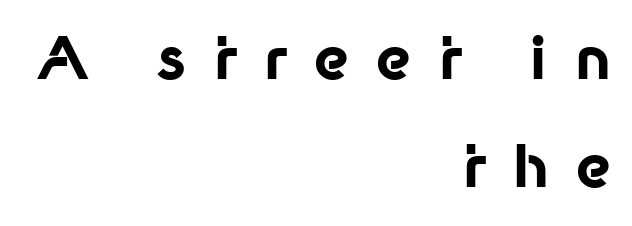
Q: Is the text bold? A: Yes.
Q: Is the text italic (slanted)? A: No, it is upright.
Q: Is the typeface a serif or a sans-serif typeface? A: Sans-serif.
Q: Is the text underlined? A: No.
Q: How is the paragraph aligned? A: Right-aligned.
Q: Is the spacing between letters normal or unusually wide? A: Unusually wide.
Q: Width (condensed, normal, or wide)? A: Normal.
Q: Stroke contrast? A: Low.
Q: x-height? A: Medium.
Q: Monospaced? A: No.
